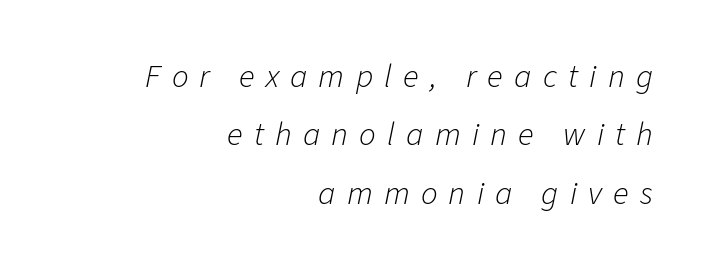
Compared with a flush-left layout, this one pins lines to the opposite, right side. The strip under each line holds only bare page. The weight tops out at a normal text grade. This sample uses an oblique cut, with every glyph tilted off the vertical. The line texture is sparse and dotted thanks to wide tracking. Is this a fixed-width face? No — the glyphs have proportional, varying widths.
